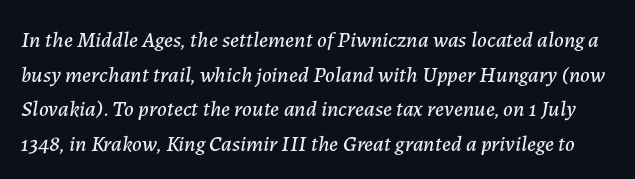
Q: Is the text italic (slanted)? A: Yes, it leans right by about 7 degrees.
Q: Is the text underlined? A: No.
Q: Is the spacing between letters normal or unusually wide? A: Normal.
Q: Is the spacing between lines tight, normal or loose? A: Normal.
